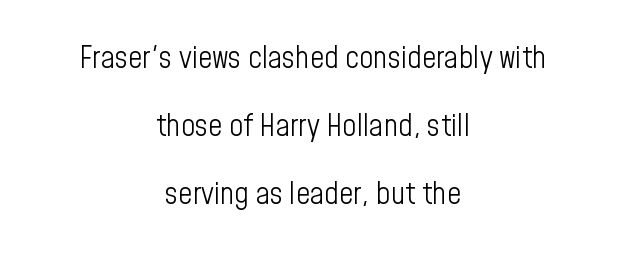
Think of a printed novel: that variable character pitch is what you see here. Characters remain perfectly vertical along every line. Nothing heavy about these letters — not bold at all. Examine the stroke ends and you'll find no serifs. Leading is clearly above the norm, producing a sparse column. Horizontal alignment here is central, giving a formal, balanced look.
